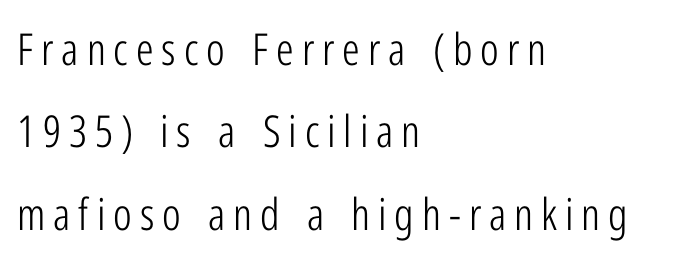
These lines are rendered in a variable-pitch font. Letters rest on an invisible, unmarked baseline. The typeface has the unassuming heft of standard copy or less. Classification — sans serif. The font's upright variant was chosen for this text.
